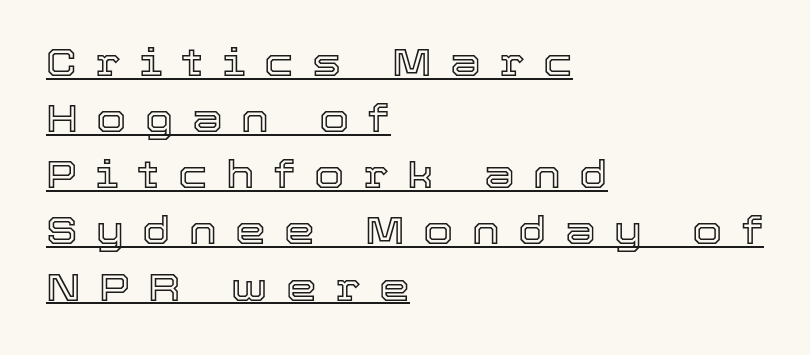
Q: Is the text italic (slanted)? A: No, it is upright.
Q: Is the text underlined? A: Yes.
Q: How is the paragraph aligned? A: Left-aligned.
Q: Is the spacing between letters normal or unusually wide? A: Unusually wide.
Q: Is the spacing between lines tight, normal or loose? A: Normal.
Q: Width (condensed, normal, or wide)? A: Normal.
Q: x-height? A: Medium.
Q: Monospaced? A: No.
